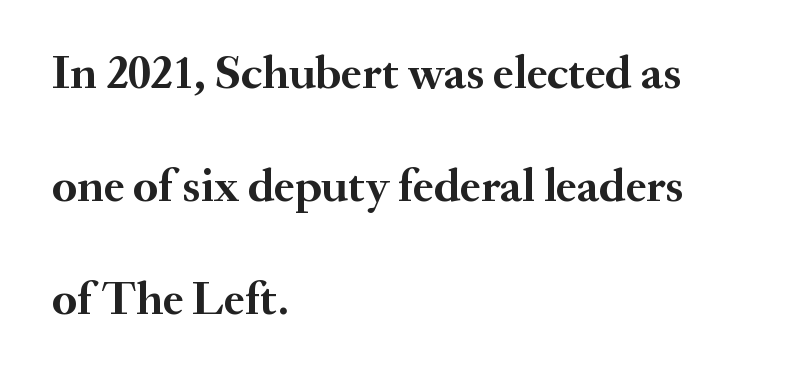
Q: Is the text bold? A: Yes.
Q: Is the text italic (slanted)? A: No, it is upright.
Q: Is the typeface a serif or a sans-serif typeface? A: Serif.
Q: Is the text underlined? A: No.
Q: How is the paragraph aligned? A: Left-aligned.
Q: Is the spacing between letters normal or unusually wide? A: Normal.
Q: Is the spacing between lines tight, normal or loose? A: Loose.
Q: Width (condensed, normal, or wide)? A: Normal.
Q: Stroke contrast? A: Medium.
Q: x-height? A: Small.
Q: Monospaced? A: No.
